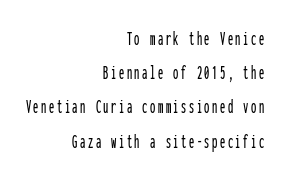
The image shows 21 px text type, upright; set right-aligned, normal line spacing (1.63x), not underlined.
